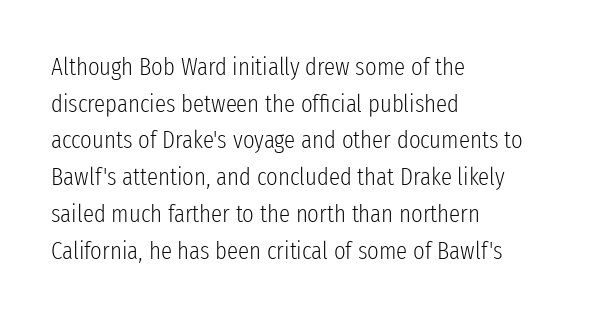
Weight: in the light-to-regular range. In CSS terms this would be text-align: left. The letters stand straight up with perfectly vertical stems. Each new line begins a customary step beneath the previous one. Characters follow at the spacing the type designer built in.
